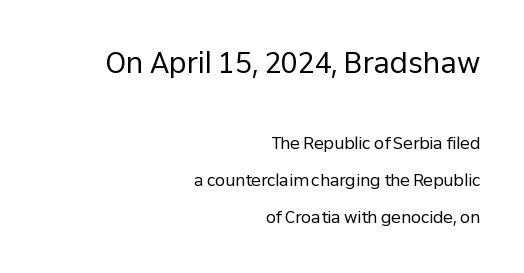
Unlike italic type, these characters show no tilt at all. The letterforms sit shoulder to shoulder at normal distance. Observe the absence of serifs on each vertical stroke in this sample. Quick note: underline off. Spacing verdict: proportional, widths tailored to each character.
